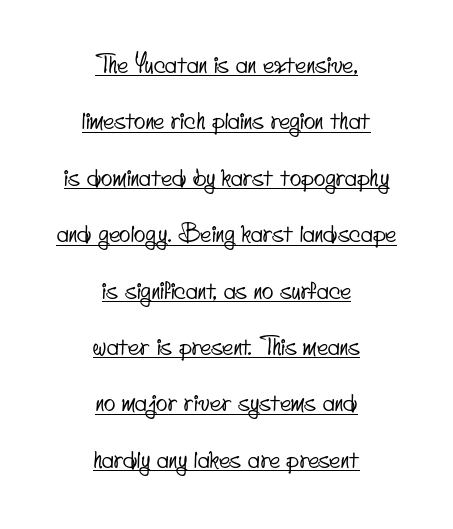
The horizontal fit of the characters is conventional and even. In CSS terms this would be text-align: center. The leading is generous, giving the passage an open texture. The lettering is marked with a stroke running underneath it.
